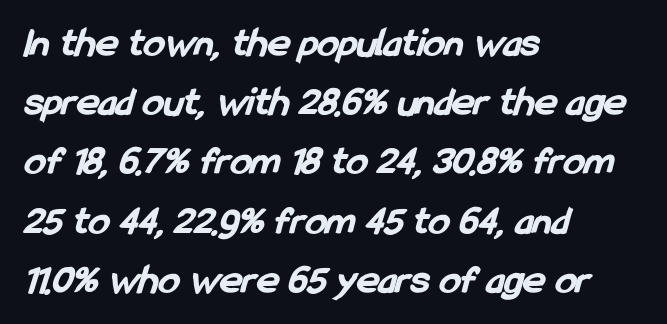
The image shows 42 px bold, condensed sans-serif type; set left-aligned, normal line spacing (1.41x), normal letter spacing, not underlined; low stroke contrast and a medium x-height.
